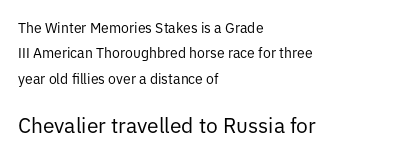
How are the letters spaced? Ordinarily, with no added tracking. Character size in the trailing block exceeds that of the leading block. Typeset ragged right — the left edge is the straight one. Italic: no, the glyphs are upright roman. The passage shown is not bold in any degree.
